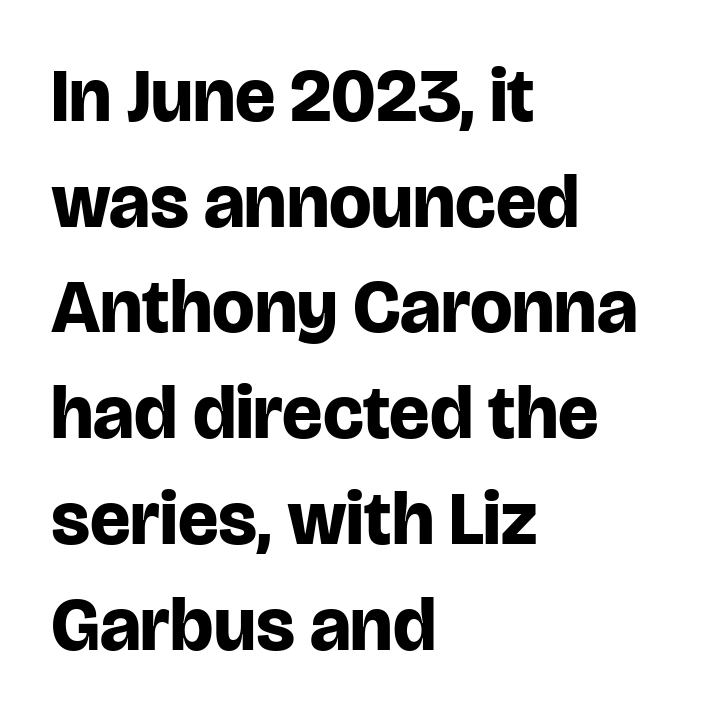
Q: Is the text bold? A: Yes.
Q: Is the text italic (slanted)? A: No, it is upright.
Q: Is the typeface a serif or a sans-serif typeface? A: Sans-serif.
Q: Is the text underlined? A: No.
Q: How is the paragraph aligned? A: Left-aligned.
Q: Is the spacing between letters normal or unusually wide? A: Normal.
Q: Is the spacing between lines tight, normal or loose? A: Normal.
Q: Width (condensed, normal, or wide)? A: Normal.
Q: Stroke contrast? A: Low.
Q: x-height? A: Large.
Q: Monospaced? A: No.
